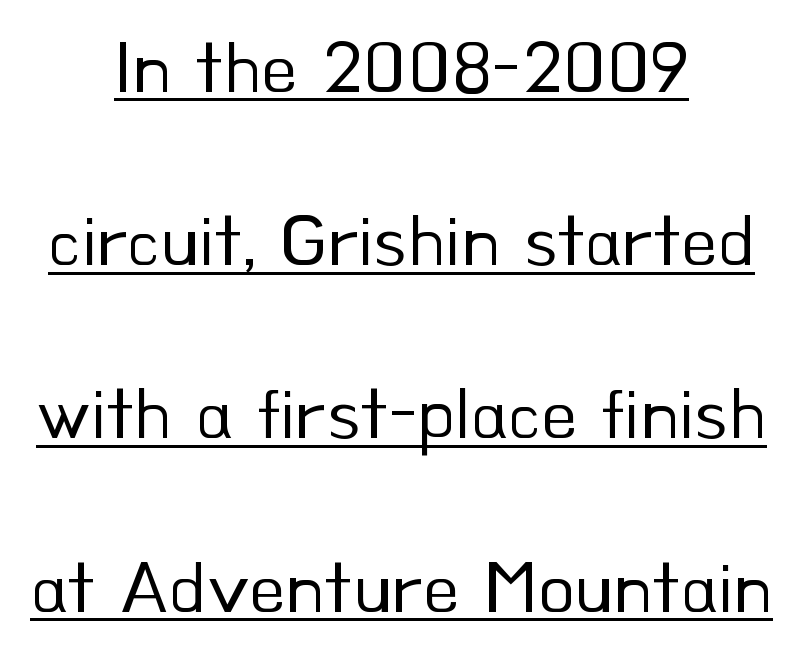
The image shows 75 px regular-weight sans-serif type, upright; set centered, loose line spacing (2.31x), normal letter spacing, underlined; low stroke contrast and a small x-height.
